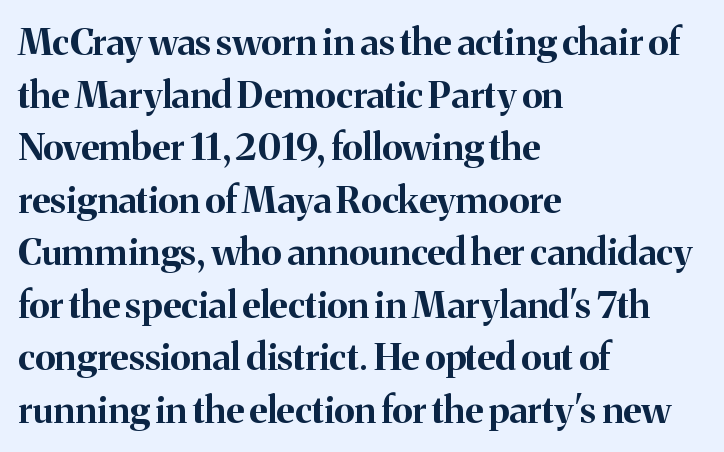
{"serif": "yes", "italic": "no", "bold": "yes", "weight": "bold", "width": "normal", "stroke_contrast": "medium", "x_height": "medium", "monospaced": "no", "underline": "no", "align": "left", "line_spacing": "normal", "line_spacing_ratio": 1.42, "letter_spacing": "normal", "letter_spacing_em": 0.0, "glyph_px": 37}
